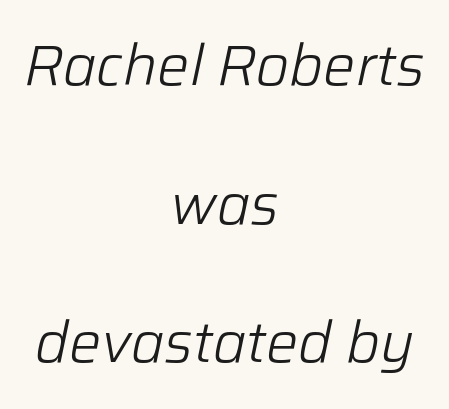
Do the characters align in a grid? No, the font is proportional. Every character sits at an angle, as italics do. Is there much room between lines? Yes — plenty of vertical air separates them. Stroke mass is kept to a normal reading level or below. Centered paragraph, ragged on both sides.
